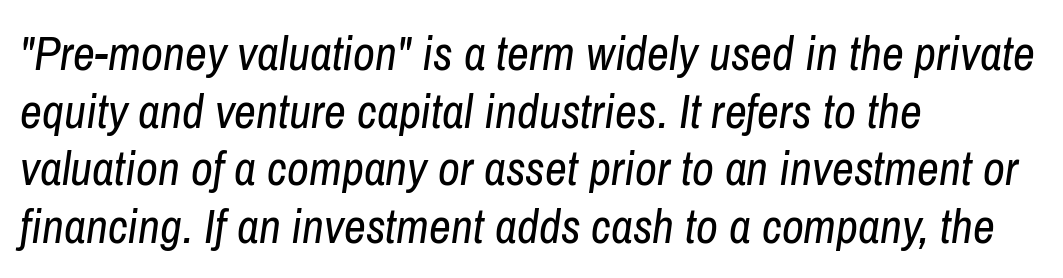
{"italic": "yes", "lean": "right", "slant_degrees": 8, "bold": "no", "weight": "regular", "width": "condensed", "stroke_contrast": "low", "x_height": "medium", "monospaced": "no", "underline": "no", "align": "left", "line_spacing_ratio": 1.2, "letter_spacing": "normal", "letter_spacing_em": 0.0, "glyph_px": 48}
